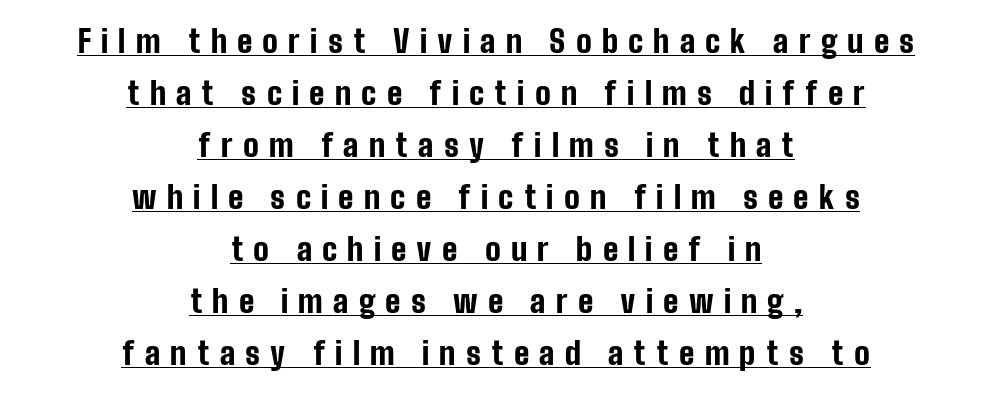
Q: Is the text bold? A: Yes.
Q: Is the text italic (slanted)? A: No, it is upright.
Q: Is the typeface a serif or a sans-serif typeface? A: Sans-serif.
Q: Is the text underlined? A: Yes.
Q: How is the paragraph aligned? A: Centered.
Q: Is the spacing between letters normal or unusually wide? A: Unusually wide.
Q: Is the spacing between lines tight, normal or loose? A: Normal.
Q: Width (condensed, normal, or wide)? A: Condensed.
Q: Stroke contrast? A: Low.
Q: x-height? A: Medium.
Q: Monospaced? A: No.
